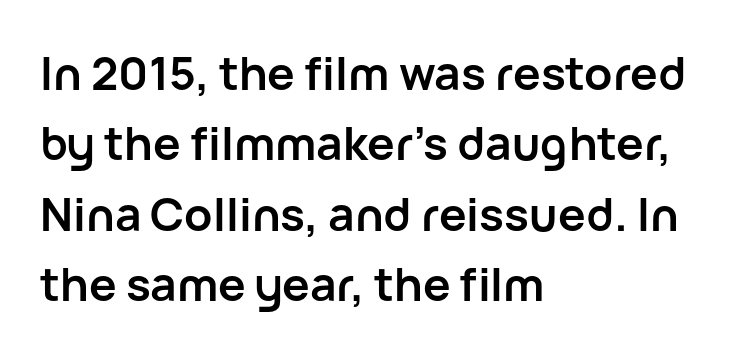
The image shows 46 px semibold sans-serif type, upright; set left-aligned, normal line spacing (1.53x), normal letter spacing, not underlined; low stroke contrast and a medium x-height.
